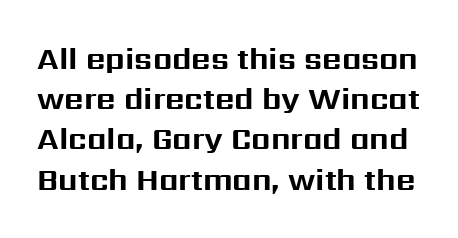
The image shows 30 px bold sans-serif type, upright; set normal line spacing (1.34x), normal letter spacing, not underlined; medium stroke contrast and a medium x-height.
